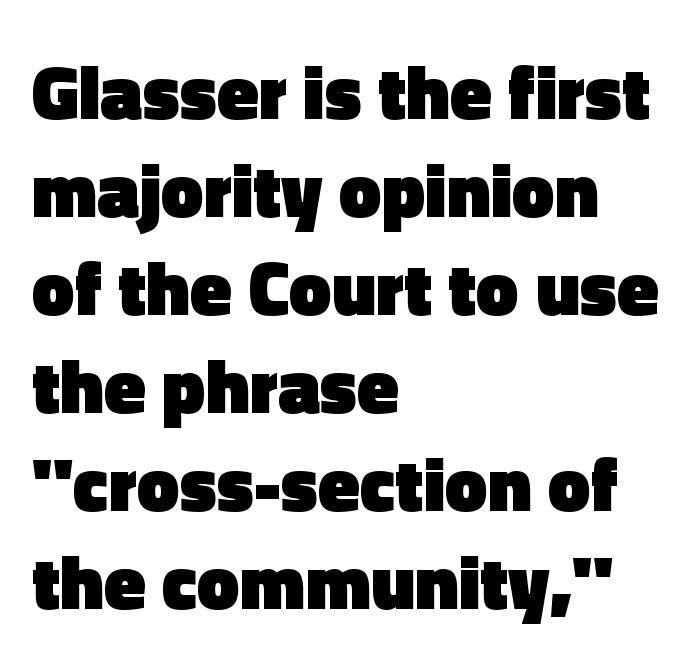
The image shows 76 px heavy sans-serif type, upright; set left-aligned, normal line spacing (1.29x), normal letter spacing, not underlined; a medium x-height.
